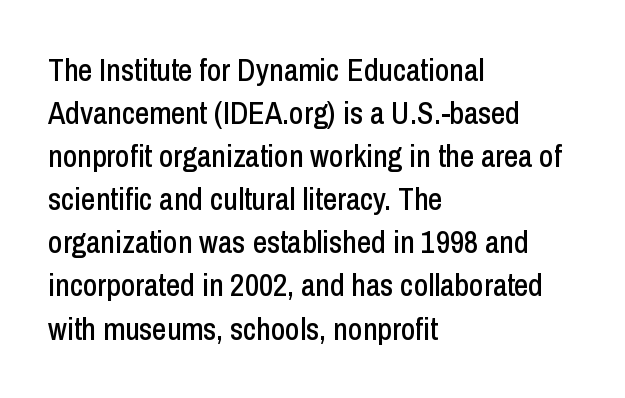
The image shows 31 px condensed sans-serif type, upright; set left-aligned, normal line spacing (1.39x), normal letter spacing, not underlined; low stroke contrast and a medium x-height.
